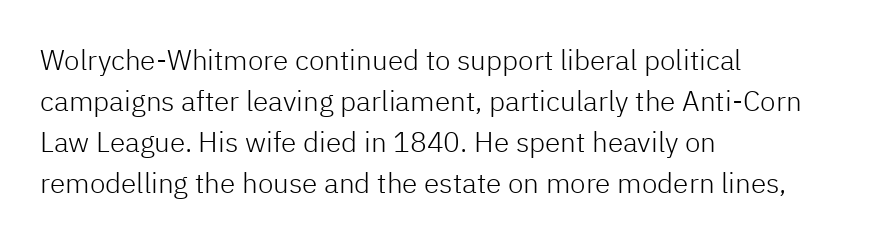
No extra ink here — the face is not bold. Spacing verdict: proportional, widths tailored to each character. The type is set solid horizontally, with unmodified tracking. The passage shown is typeset with a sans-serif family.
